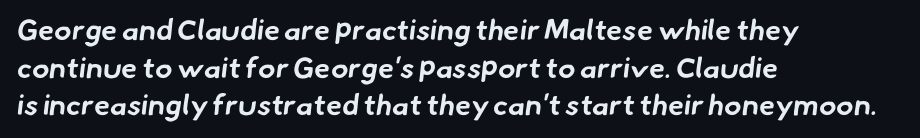
The image shows 29 px bold sans-serif type; set left-aligned, normal line spacing (1.3x), normal letter spacing, not underlined; low stroke contrast and a small x-height.
